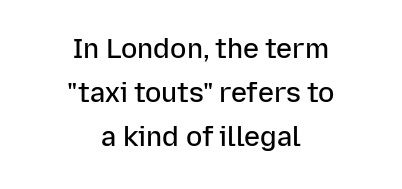
{"italic": "no", "bold": "semi", "underline": "no", "align": "center", "line_spacing": "normal", "line_spacing_ratio": 1.63, "letter_spacing": "normal", "letter_spacing_em": 0.0, "glyph_px": 27}
